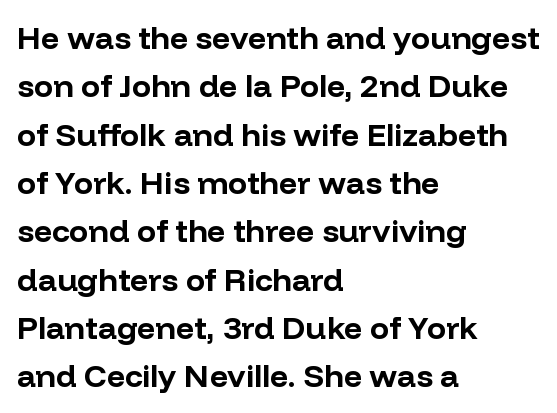
{"serif": "no", "italic": "no", "bold": "yes", "weight": "bold", "width": "normal", "stroke_contrast": "low", "x_height": "medium", "monospaced": "no", "underline": "no", "align": "left", "line_spacing": "normal", "line_spacing_ratio": 1.51, "letter_spacing": "normal", "letter_spacing_em": 0.0, "glyph_px": 32}
